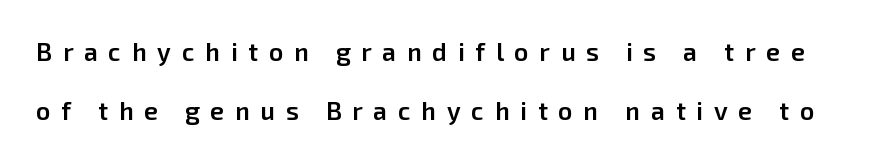
Q: Is the text bold? A: Semi-bold.
Q: Is the text italic (slanted)? A: No, it is upright.
Q: Is the text underlined? A: No.
Q: Is the spacing between letters normal or unusually wide? A: Unusually wide.
Q: Is the spacing between lines tight, normal or loose? A: Loose.
